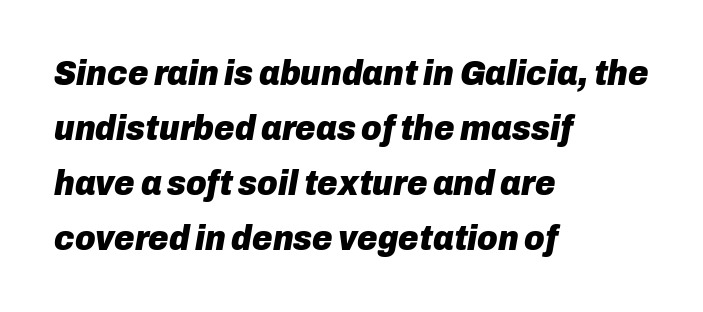
The image shows 35 px heavy type, italic (leaning right); set left-aligned, normal line spacing (1.57x), normal letter spacing, not underlined; low stroke contrast and a medium x-height.
